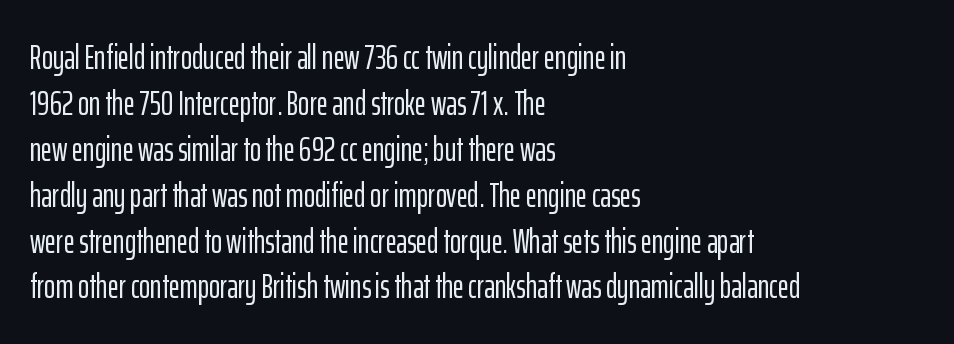
The image shows 34 px condensed sans-serif type, upright; set left-aligned, normal line spacing (1.35x), normal letter spacing, not underlined; low stroke contrast and a medium x-height.
